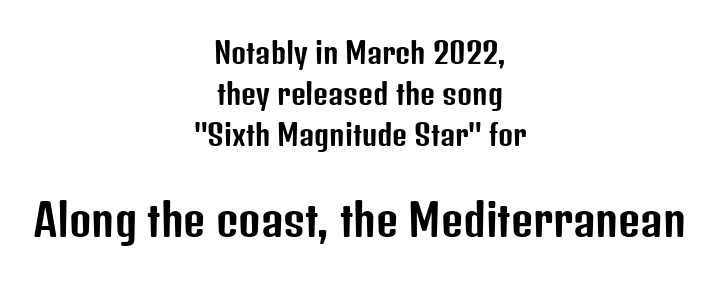
{"serif": "no", "italic": "no", "width": "condensed", "stroke_contrast": "low", "x_height": "medium", "monospaced": "no", "underline": "no", "align": "center", "line_spacing": "normal", "line_spacing_ratio": 1.42, "letter_spacing": "normal", "letter_spacing_em": 0.0, "larger_block": "second", "size_ratio": 1.48, "glyph_px": 43}
